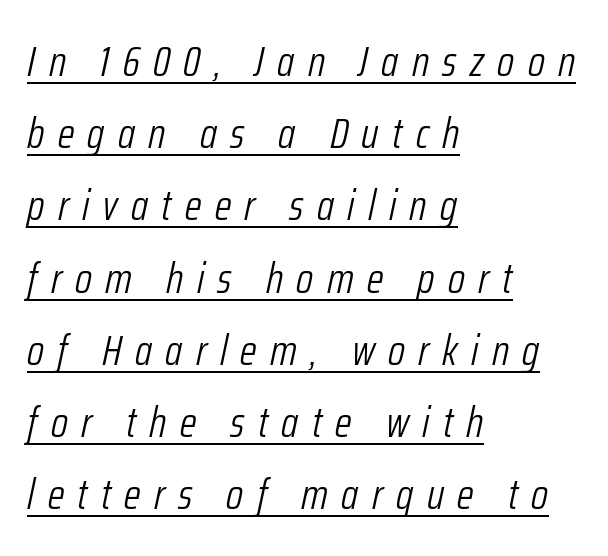
The image shows 43 px light, condensed type, italic (leaning right); set left-aligned, normal line spacing (1.68x), unusually wide letter spacing (+0.31 em), underlined; low stroke contrast and a medium x-height.
